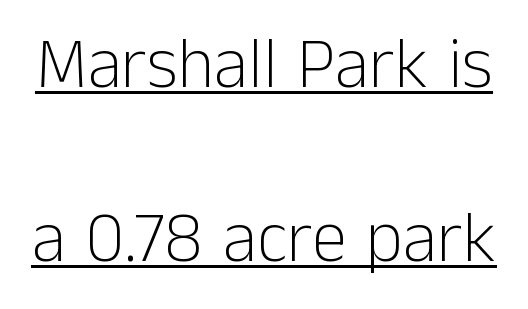
The face used here is proportionally spaced, like ordinary book or web type. Is this a sans? Yes — the strokes have no serifs. The block of text is sparse from top to bottom, with ample space between rows. The letters look calm and open, with moderate or lighter stems. The type is set solid horizontally, with unmodified tracking. The specimen reads as upright at a glance.
